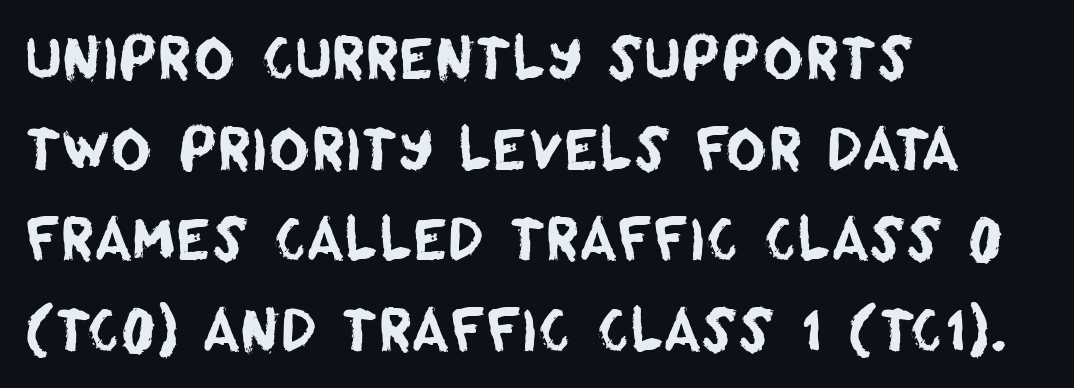
Reading down the column, the eye jumps a familiar distance to each next line. Notice how the passage keeps a crisp vertical edge on the left only. Think of a printed novel: that variable character pitch is what you see here. Nothing unusual about the tracking: characters are spaced as the font intends. This rendering employs a face without finishing strokes, i.e., a sans-serif.
